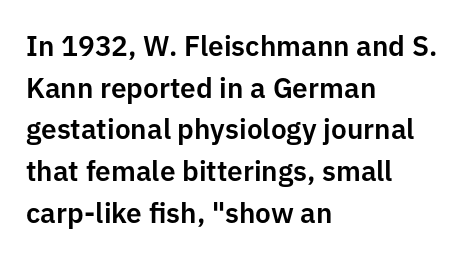
Q: Is the text italic (slanted)? A: No, it is upright.
Q: Is the typeface a serif or a sans-serif typeface? A: Sans-serif.
Q: Is the text underlined? A: No.
Q: How is the paragraph aligned? A: Left-aligned.
Q: Is the spacing between letters normal or unusually wide? A: Normal.
Q: Is the spacing between lines tight, normal or loose? A: Normal.
Q: Width (condensed, normal, or wide)? A: Normal.
Q: Stroke contrast? A: Low.
Q: x-height? A: Medium.
Q: Monospaced? A: No.
